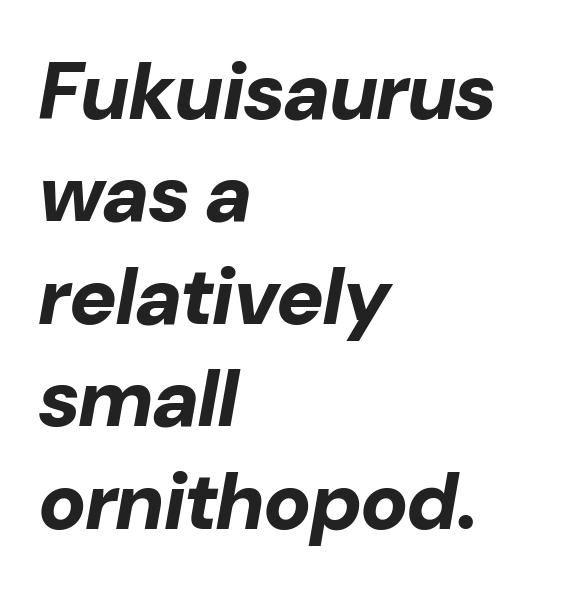
Q: Is the text bold? A: Yes.
Q: Is the text italic (slanted)? A: Yes, it leans right by about 10 degrees.
Q: Is the text underlined? A: No.
Q: How is the paragraph aligned? A: Left-aligned.
Q: Is the spacing between letters normal or unusually wide? A: Normal.
Q: Is the spacing between lines tight, normal or loose? A: Normal.
Q: Width (condensed, normal, or wide)? A: Normal.
Q: Stroke contrast? A: Low.
Q: x-height? A: Medium.
Q: Monospaced? A: No.
